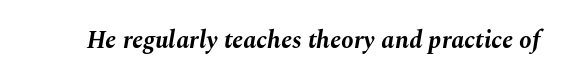
Emphasis by weight is at full strength: bold. Observe the lean: these are italic letterforms. Underlining? Definitely not there. Observe the ordinary spacing: letters are neighbours, not strangers.
